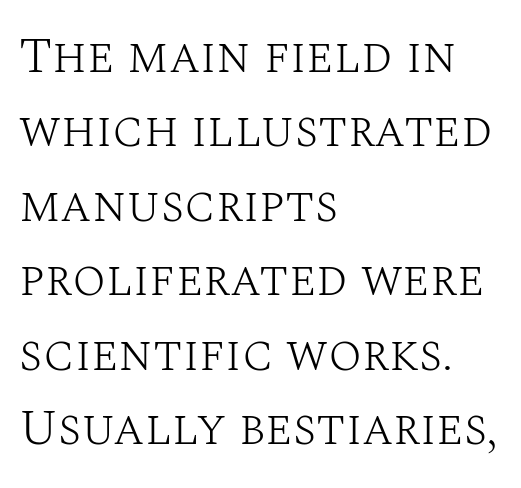
The image shows 50 px light serif type, upright; set left-aligned, normal line spacing (1.49x), normal letter spacing, not underlined; medium stroke contrast and a large x-height.
